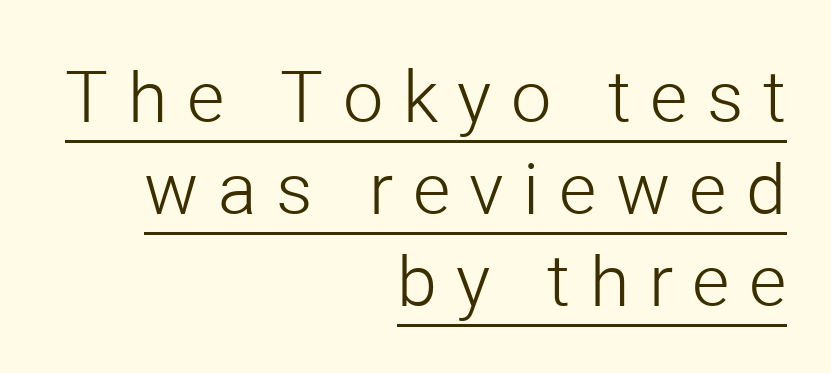
The image shows 72 px light sans-serif type, upright; set right-aligned, normal line spacing (1.28x), unusually wide letter spacing (+0.27 em), underlined; low stroke contrast and a medium x-height.
